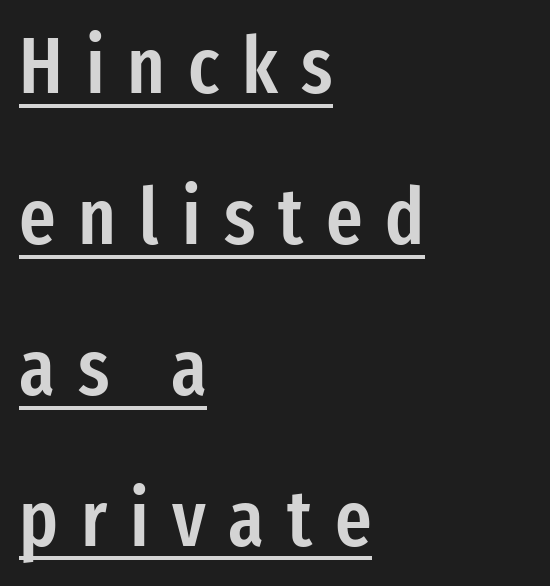
{"serif": "no", "italic": "no", "bold": "semi", "weight": "semibold", "width": "condensed", "stroke_contrast": "low", "x_height": "medium", "monospaced": "no", "underline": "yes", "align": "left", "line_spacing": "loose", "line_spacing_ratio": 1.91, "letter_spacing": "wide", "letter_spacing_em": 0.29, "glyph_px": 79}
